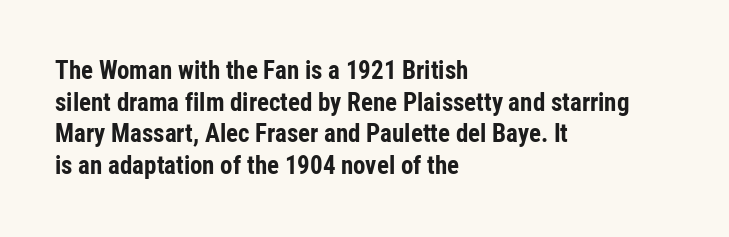
Short and long lines alike share a common starting point at left. The vertical gap from one line to the next is medium. Does the lettering tilt? It doesn't — this is upright. Underline: absent. The tracking reads as untouched default to a designer's eye. Chunky letters — that's bold for sure.
